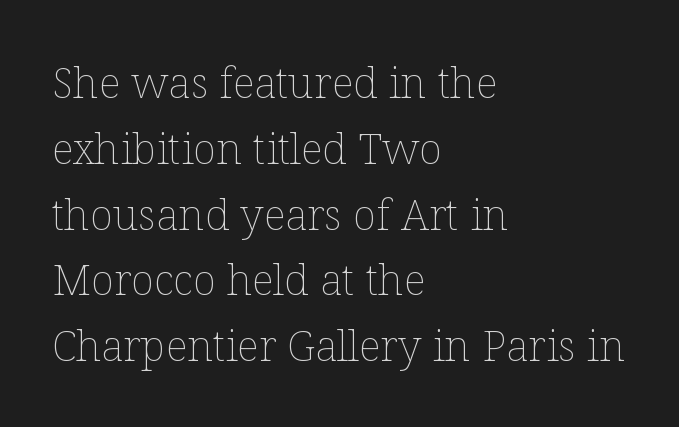
The image shows 43 px thin type, upright; set left-aligned, normal line spacing (1.53x), normal letter spacing, not underlined; low stroke contrast and a medium x-height.
